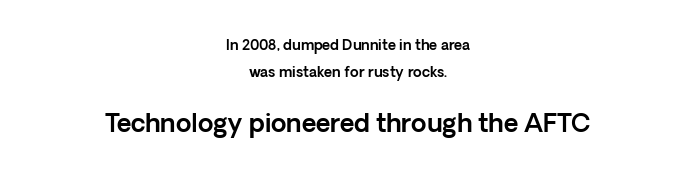
The image shows 25 px text type, upright; set centered, loose line spacing (1.94x), normal letter spacing, not underlined; the second (bottom) block is 1.79x larger.
